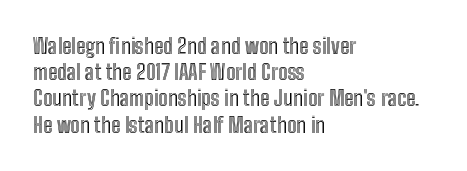
{"italic": "no", "underline": "no", "align": "left", "line_spacing": "normal", "line_spacing_ratio": 1.25, "letter_spacing": "normal", "letter_spacing_em": 0.0, "glyph_px": 21}
